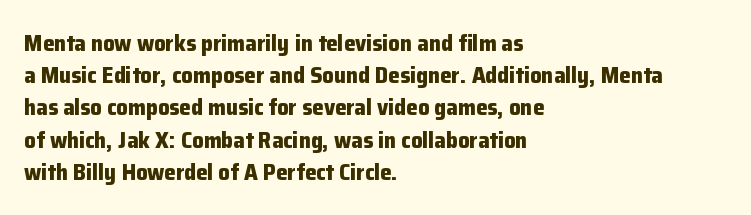
Teacher's note: observe the even left margin — that is flush-left alignment. Tracking here is standard; glyphs follow each other at the usual distance. Horizontal bands of white between lines are of average thickness. Is the type bold? Yes — the strokes are clearly thick and heavy. This is the regular roman posture of the typeface.
